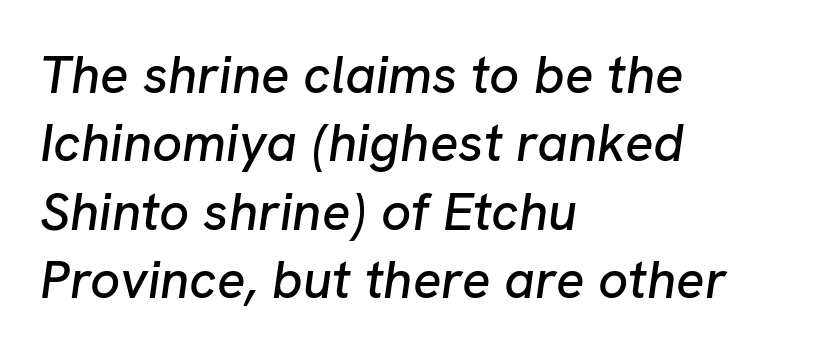
Q: Is the text italic (slanted)? A: Yes, it leans right by about 8 degrees.
Q: Is the text underlined? A: No.
Q: How is the paragraph aligned? A: Left-aligned.
Q: Is the spacing between letters normal or unusually wide? A: Normal.
Q: Is the spacing between lines tight, normal or loose? A: Normal.
Q: Width (condensed, normal, or wide)? A: Normal.
Q: Stroke contrast? A: Low.
Q: x-height? A: Medium.
Q: Monospaced? A: No.
